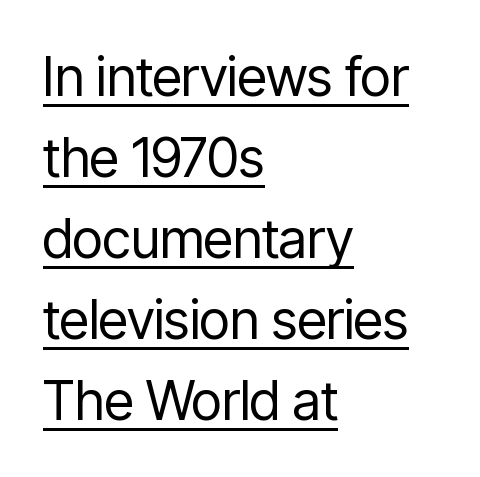
Somebody hit Ctrl+U on this one — the words are underlined. What's the leading like? Ordinary, nothing unusual. Letter spacing: default. Looks like regular typesetting: each glyph gets only the width it needs. The specimen reads as upright at a glance. The font family rendered here belongs to the sans-serif group.
